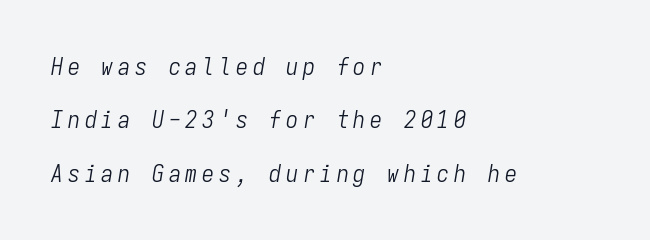
The image shows 24 px text type, italic (leaning right); set left-aligned, loose line spacing (2.22x), unusually wide letter spacing (+0.2 em), not underlined.
